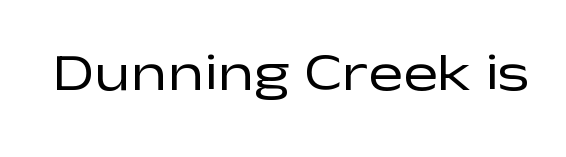
A typesetter would call this proportional, since set widths differ per character. Rule under the text: the space is simply empty. Counters stay open thanks to moderate or lighter strokes. What stands out about the letter spacing? Nothing — it is the standard amount. No feet cap the strokes, marking this as sans-serif type. Characters remain perfectly vertical along every line.
